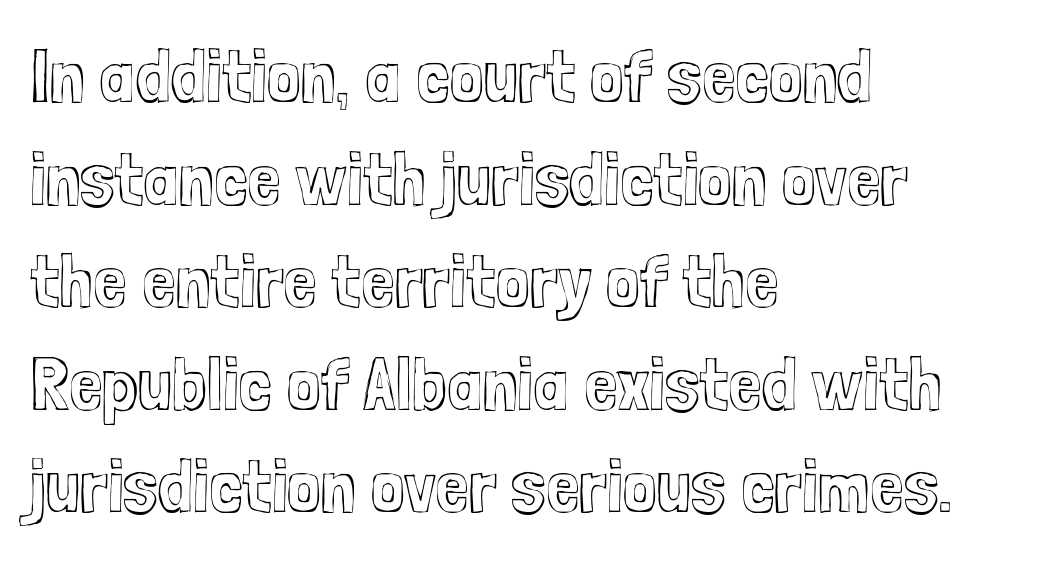
{"italic": "no", "width": "condensed", "x_height": "medium", "monospaced": "no", "underline": "no", "align": "left", "line_spacing": "normal", "line_spacing_ratio": 1.35, "letter_spacing": "normal", "letter_spacing_em": 0.0, "glyph_px": 76}
